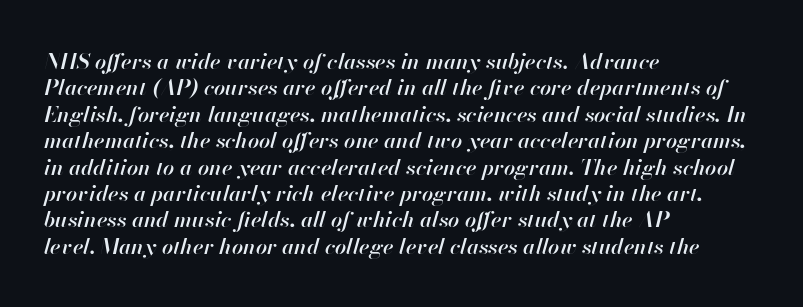
Words float on clear page, feet unadorned. A student would call this left alignment; a typographer would say flush left, rag right. When letters slant like this, we call the style italic. There is no visible air inserted between adjacent glyphs.
